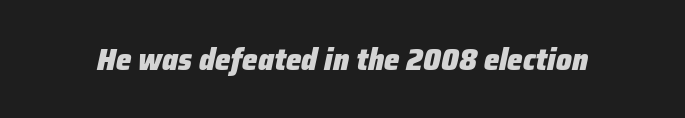
Q: Is the text bold? A: Yes.
Q: Is the text italic (slanted)? A: Yes, it leans right by about 12 degrees.
Q: Is the text underlined? A: No.
Q: Is the spacing between letters normal or unusually wide? A: Normal.
Q: Width (condensed, normal, or wide)? A: Normal.
Q: Stroke contrast? A: Low.
Q: x-height? A: Medium.
Q: Monospaced? A: No.
